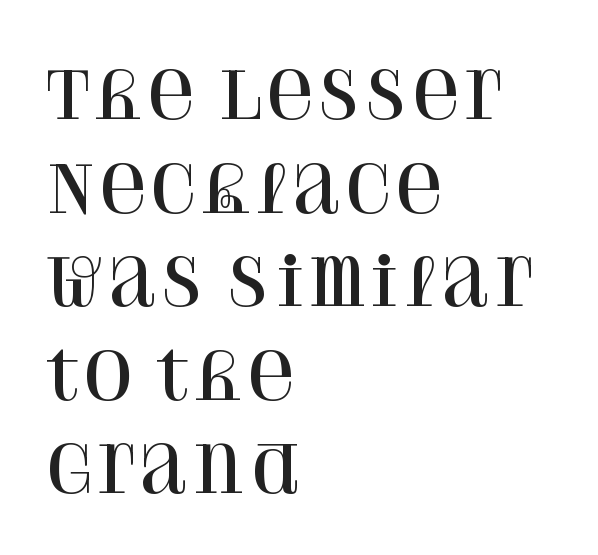
Q: Is the text italic (slanted)? A: No, it is upright.
Q: Is the typeface a serif or a sans-serif typeface? A: Serif.
Q: Is the text underlined? A: No.
Q: How is the paragraph aligned? A: Left-aligned.
Q: Is the spacing between letters normal or unusually wide? A: Normal.
Q: Is the spacing between lines tight, normal or loose? A: Normal.
Q: Width (condensed, normal, or wide)? A: Normal.
Q: Stroke contrast? A: High.
Q: x-height? A: Large.
Q: Monospaced? A: No.
